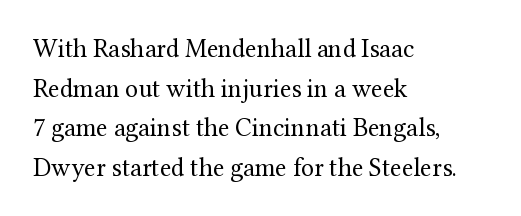
{"italic": "no", "bold": "no", "underline": "no", "align": "left", "line_spacing": "normal", "line_spacing_ratio": 1.52, "letter_spacing": "normal", "letter_spacing_em": 0.0, "glyph_px": 26}
